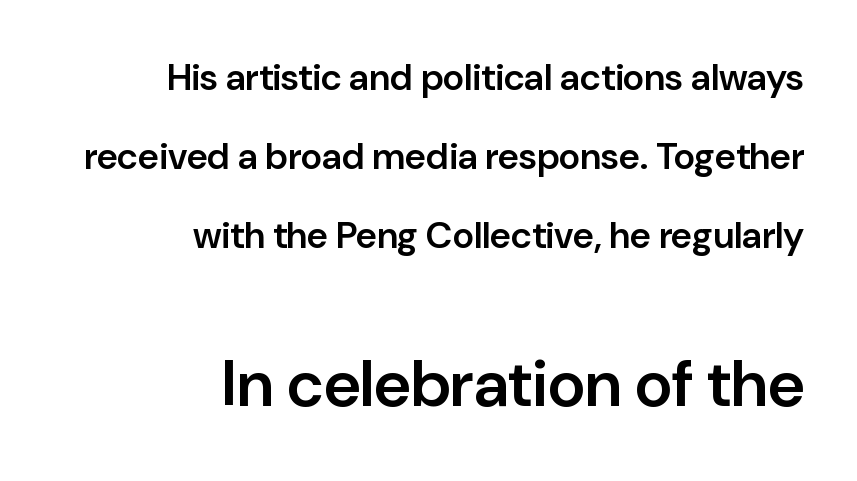
Q: Is the text bold? A: Semi-bold.
Q: Is the text italic (slanted)? A: No, it is upright.
Q: Is the typeface a serif or a sans-serif typeface? A: Sans-serif.
Q: Is the text underlined? A: No.
Q: How is the paragraph aligned? A: Right-aligned.
Q: Is the spacing between letters normal or unusually wide? A: Normal.
Q: Is the spacing between lines tight, normal or loose? A: Loose.
Q: Which block of text is set in a larger size, the first (top) or the second (bottom)? A: The second (bottom) one.
Q: Width (condensed, normal, or wide)? A: Normal.
Q: Stroke contrast? A: Low.
Q: x-height? A: Medium.
Q: Monospaced? A: No.
